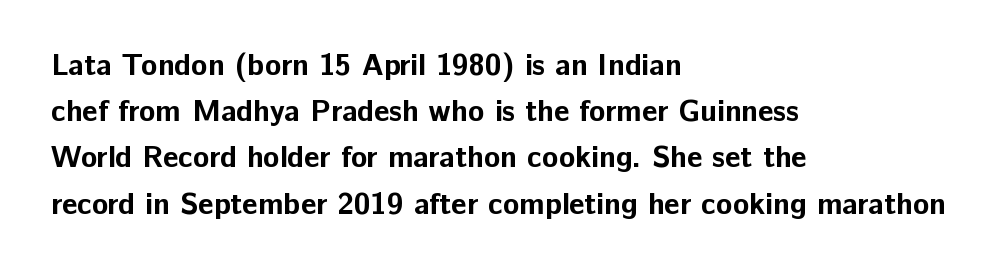
In terms of letterform style, serifs are entirely absent. Only glyphs here, with clear space below each row. Summary of weight: heavy, a full bold. The lettering stays uniformly vertical, giving the passage a roman look. Spacing verdict: proportional, widths tailored to each character.
